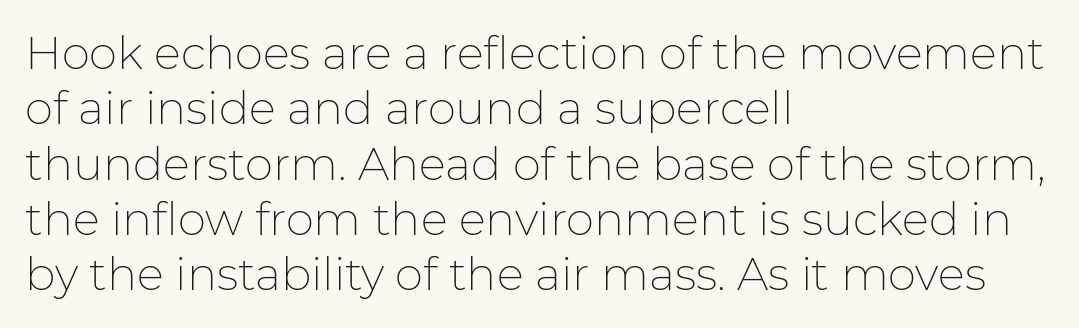
Check under the words: just untouched page. Is the stroke heavy? The answer is a plain regular-or-lighter. Proportional: the letters do not fall into vertical columns. Tracking value appears to be zero — textbook default spacing. The rendering anchors every line to the left-hand side. The text was rendered using a sans face with plain stroke endings.
